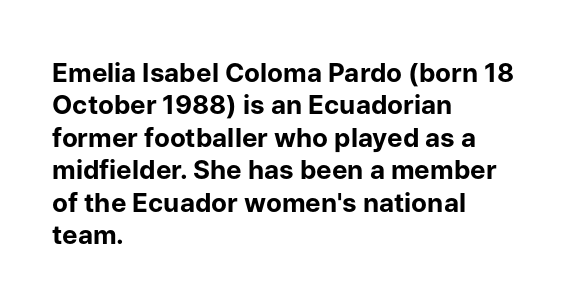
{"italic": "no", "bold": "yes", "underline": "no", "align": "left", "line_spacing": "normal", "line_spacing_ratio": 1.25, "letter_spacing": "normal", "letter_spacing_em": 0.0, "glyph_px": 26}
